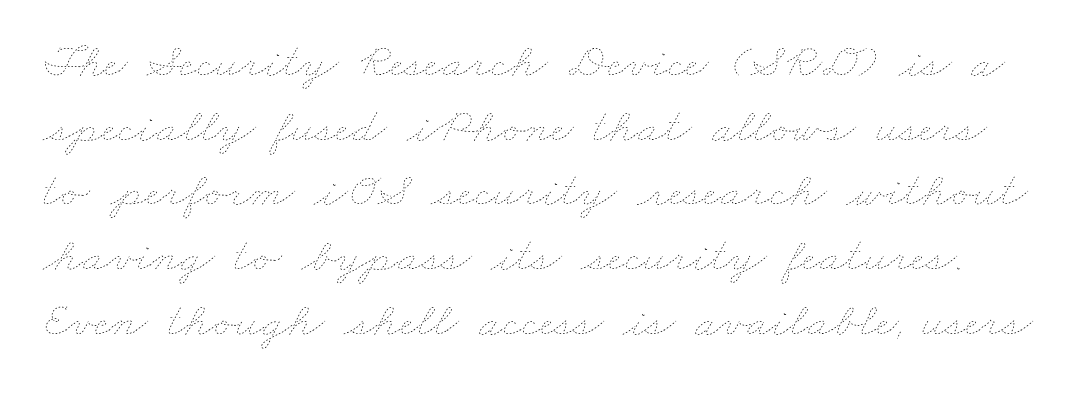
Q: Is the text bold? A: No.
Q: Is the text underlined? A: No.
Q: Is the spacing between letters normal or unusually wide? A: Normal.
Q: Is the spacing between lines tight, normal or loose? A: Normal.
Q: Width (condensed, normal, or wide)? A: Wide.
Q: Stroke contrast? A: Low.
Q: x-height? A: Small.
Q: Monospaced? A: No.
